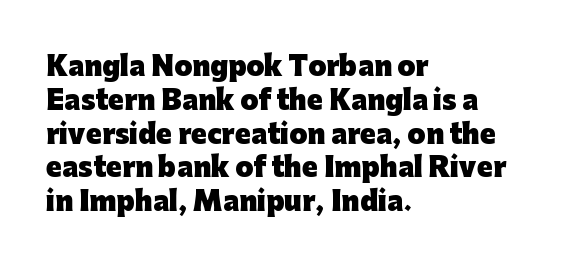
The image shows 26 px bold type, upright; set left-aligned, normal line spacing (1.3x), normal letter spacing, not underlined.
